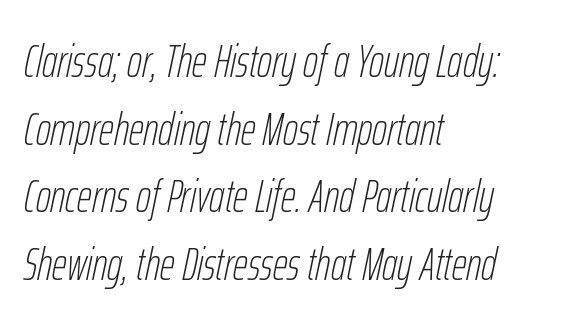
{"italic": "yes", "lean": "right", "slant_degrees": 12, "bold": "no", "weight": "thin", "width": "condensed", "stroke_contrast": "low", "x_height": "medium", "monospaced": "no", "underline": "no", "align": "left", "line_spacing": "normal", "line_spacing_ratio": 1.47, "letter_spacing": "normal", "letter_spacing_em": 0.0, "glyph_px": 46}
